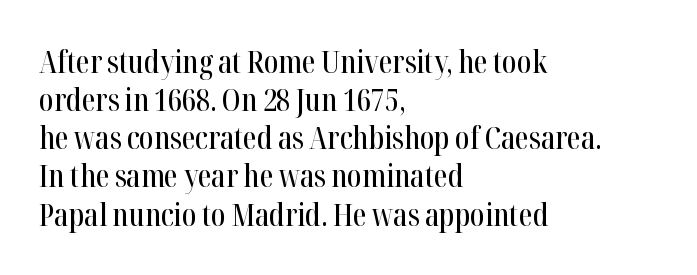
The image shows 31 px condensed serif type, upright; set left-aligned, line spacing 1.23x, normal letter spacing, not underlined; high stroke contrast and a medium x-height.
